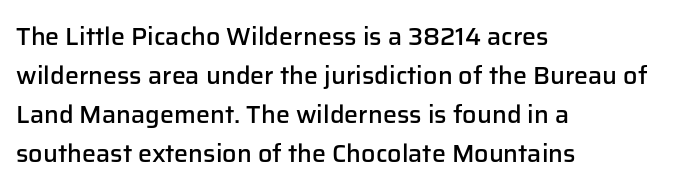
Q: Is the text bold? A: Semi-bold.
Q: Is the text italic (slanted)? A: No, it is upright.
Q: Is the text underlined? A: No.
Q: How is the paragraph aligned? A: Left-aligned.
Q: Is the spacing between letters normal or unusually wide? A: Normal.
Q: Is the spacing between lines tight, normal or loose? A: Normal.
